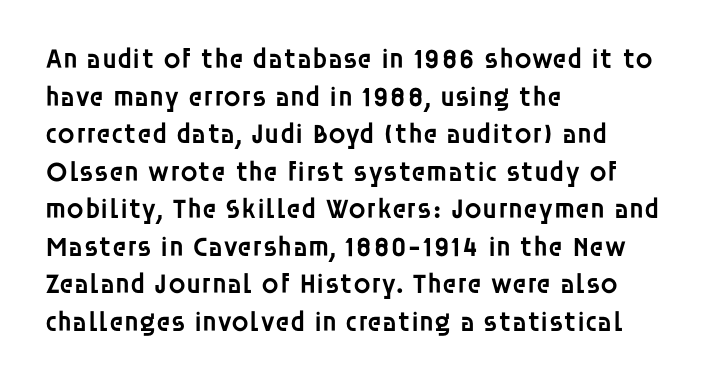
The rendering uses a semibold face; strokes are thickened but not to full bold. Rows of type keep a routine distance in the vertical direction. Honestly, there is no underline to notice here at all. The glyphs in this specimen are sans serif.
